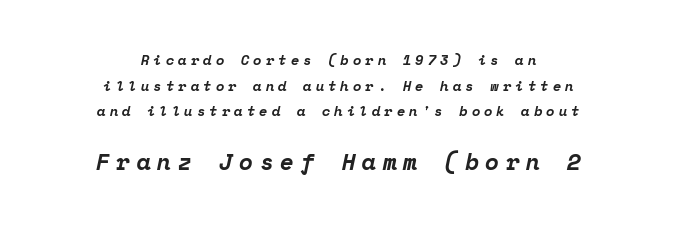
Q: Is the text bold? A: Yes.
Q: Is the text italic (slanted)? A: Yes, it leans right by about 12 degrees.
Q: Is the text underlined? A: No.
Q: How is the paragraph aligned? A: Centered.
Q: Is the spacing between letters normal or unusually wide? A: Unusually wide.
Q: Which block of text is set in a larger size, the first (top) or the second (bottom)? A: The second (bottom) one.
